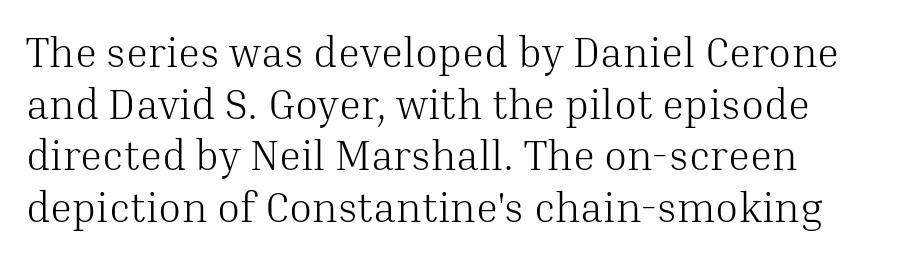
{"serif": "yes", "italic": "no", "bold": "no", "weight": "light", "width": "normal", "stroke_contrast": "medium", "x_height": "medium", "monospaced": "no", "underline": "no", "align": "left", "line_spacing_ratio": 1.23, "letter_spacing": "normal", "letter_spacing_em": 0.0, "glyph_px": 42}
